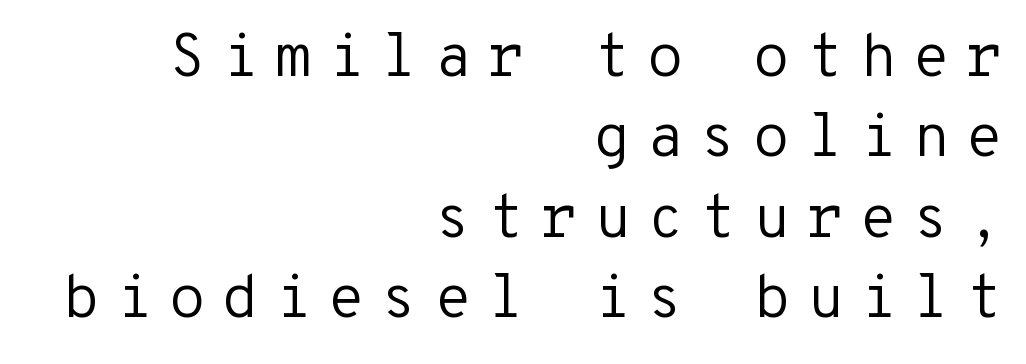
No word sits above an underline. The specimen reads as upright at a glance. Rows of type keep a routine distance in the vertical direction. The letters are spread apart with noticeably loose tracking. Note: no serifs on the glyphs. The characters are drawn with everyday or finer stroke widths.
